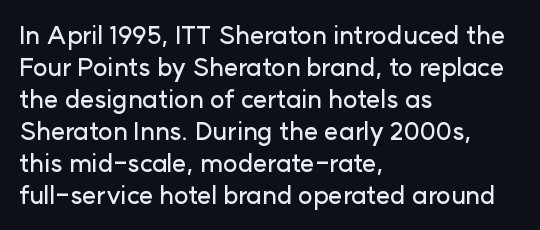
{"italic": "no", "underline": "no", "align": "left", "line_spacing": "normal", "line_spacing_ratio": 1.28, "letter_spacing": "normal", "letter_spacing_em": 0.0, "glyph_px": 25}
